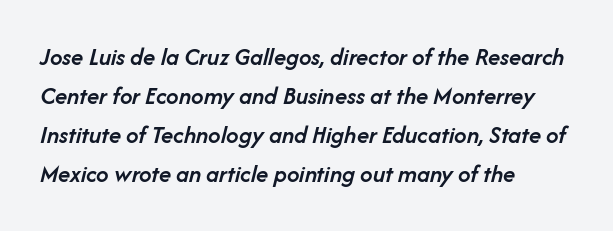
Q: Is the text bold? A: Semi-bold.
Q: Is the text italic (slanted)? A: Yes, it leans right by about 14 degrees.
Q: Is the text underlined? A: No.
Q: How is the paragraph aligned? A: Left-aligned.
Q: Is the spacing between letters normal or unusually wide? A: Normal.
Q: Is the spacing between lines tight, normal or loose? A: Normal.
